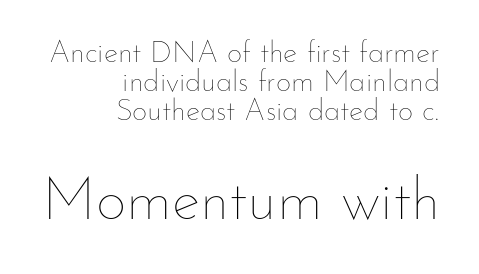
No heavy texture on the line: the type isn't bold. Baseline-to-baseline distance is barely more than the letter height. Scale increases going downward across the two blocks. Look at the tracking — it's just the regular setting, nothing added.
